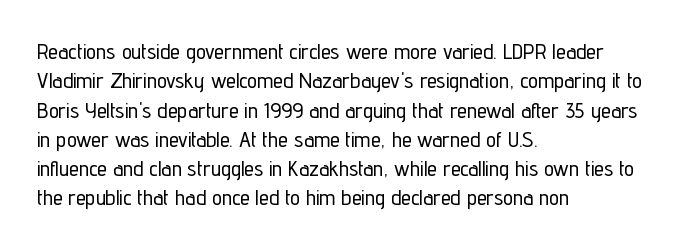
{"italic": "no", "underline": "no", "align": "left", "line_spacing": "normal", "line_spacing_ratio": 1.33, "letter_spacing": "normal", "letter_spacing_em": 0.0, "glyph_px": 22}
